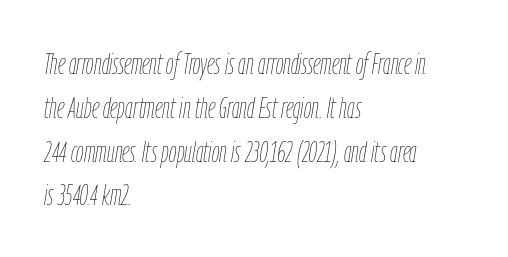
The passage shown is not underscored anywhere. The rows are spaced the way most documents space them. A typesetter would call this proportional, since set widths differ per character. It's the slanting kind of type. Here the glyphs are tracked normally, forming tight word shapes. Counters stay open thanks to moderate or lighter strokes.
